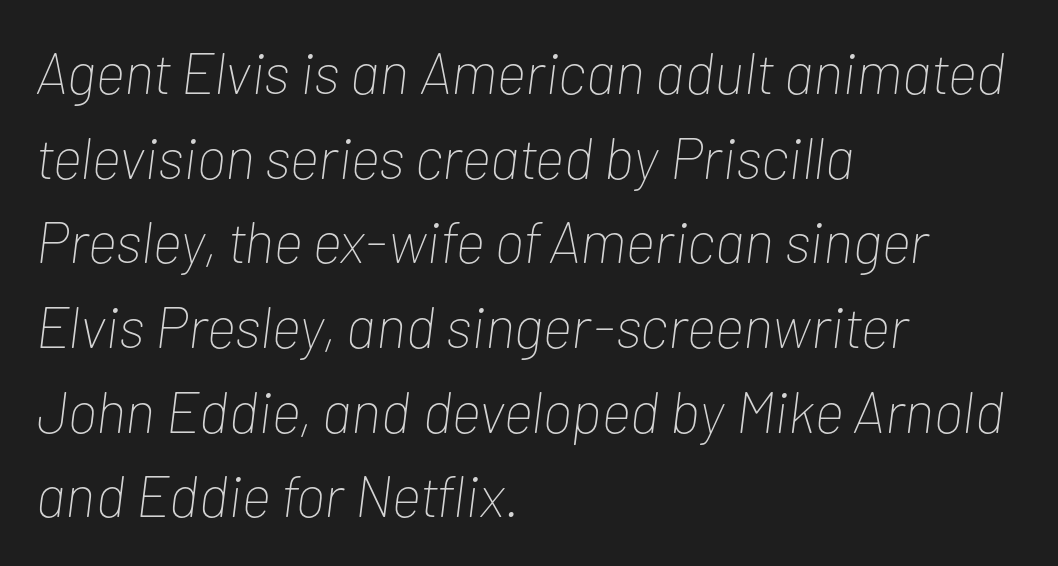
{"italic": "yes", "lean": "right", "slant_degrees": 7, "bold": "no", "weight": "thin", "width": "condensed", "stroke_contrast": "low", "x_height": "medium", "monospaced": "no", "underline": "no", "align": "left", "line_spacing": "normal", "line_spacing_ratio": 1.46, "letter_spacing": "normal", "letter_spacing_em": 0.0, "glyph_px": 58}
